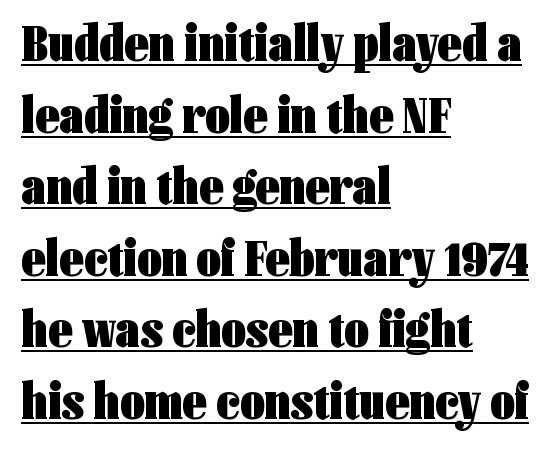
Q: Is the text bold? A: Yes.
Q: Is the text italic (slanted)? A: No, it is upright.
Q: Is the typeface a serif or a sans-serif typeface? A: Sans-serif.
Q: Is the text underlined? A: Yes.
Q: How is the paragraph aligned? A: Left-aligned.
Q: Is the spacing between letters normal or unusually wide? A: Normal.
Q: Is the spacing between lines tight, normal or loose? A: Normal.
Q: Width (condensed, normal, or wide)? A: Condensed.
Q: Stroke contrast? A: Low.
Q: x-height? A: Medium.
Q: Monospaced? A: No.
